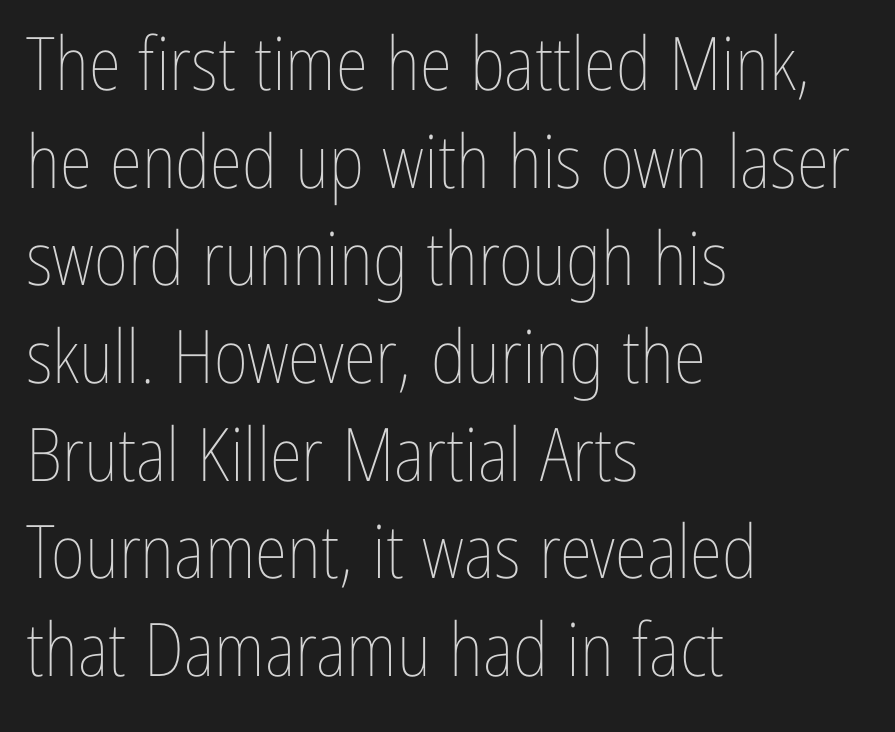
Check under the words: just untouched page. Is this a fixed-width face? No — the glyphs have proportional, varying widths. A typesetter would call this zero additional tracking. These lines sit exactly where default settings would place them. Characters remain perfectly vertical along every line.
